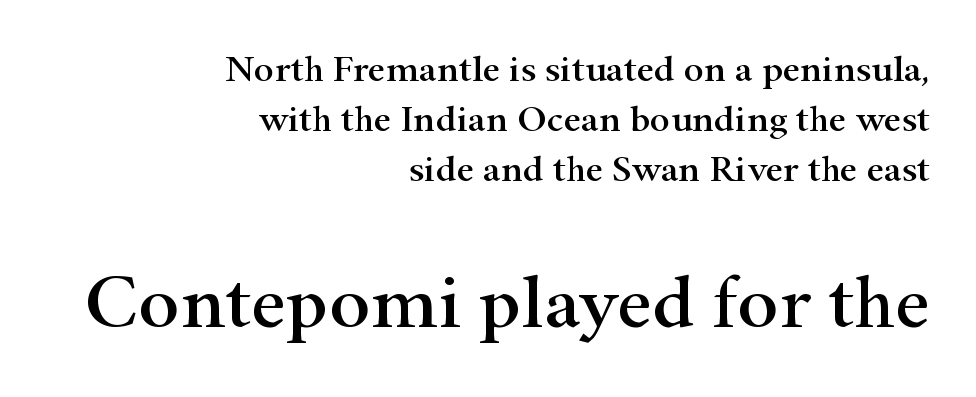
{"serif": "yes", "italic": "no", "width": "wide", "stroke_contrast": "high", "x_height": "small", "monospaced": "no", "underline": "no", "align": "right", "line_spacing": "normal", "line_spacing_ratio": 1.31, "letter_spacing": "normal", "letter_spacing_em": 0.0, "larger_block": "second", "size_ratio": 2.03, "glyph_px": 77}
